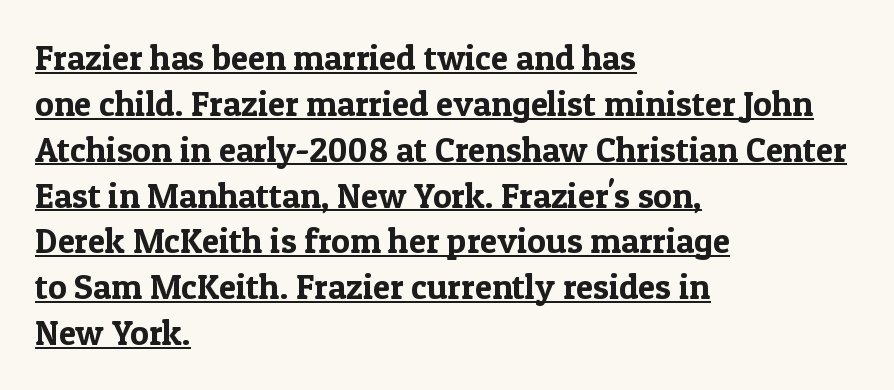
Classification — serif. Looks like regular typesetting: each glyph gets only the width it needs. Students, observe: this is what conventionally led text looks like. Standard letterfit; no display-style spreading of the glyphs.
